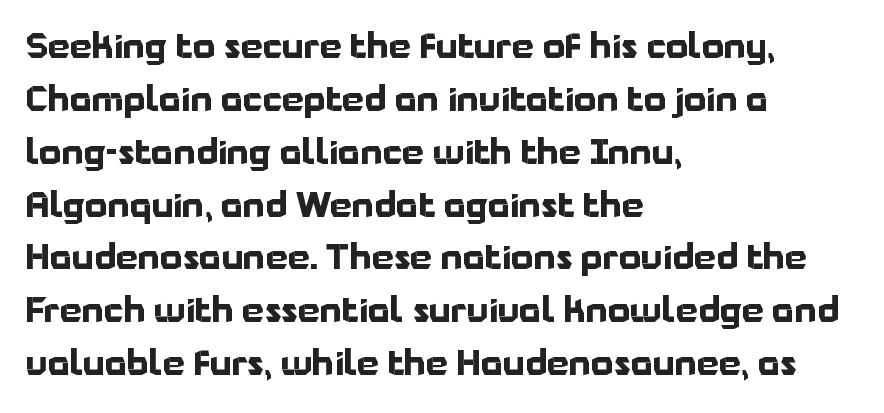
Q: Is the text bold? A: Yes.
Q: Is the text italic (slanted)? A: No, it is upright.
Q: Is the typeface a serif or a sans-serif typeface? A: Sans-serif.
Q: Is the text underlined? A: No.
Q: How is the paragraph aligned? A: Left-aligned.
Q: Is the spacing between letters normal or unusually wide? A: Normal.
Q: Is the spacing between lines tight, normal or loose? A: Normal.
Q: Width (condensed, normal, or wide)? A: Normal.
Q: Stroke contrast? A: Low.
Q: x-height? A: Medium.
Q: Monospaced? A: No.
